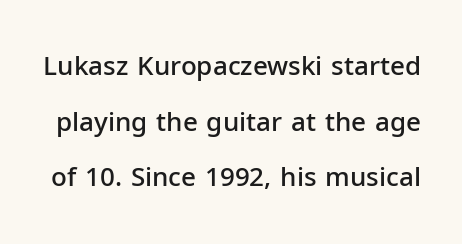
{"italic": "no", "bold": "semi", "underline": "no", "line_spacing": "loose", "line_spacing_ratio": 2.14, "letter_spacing": "normal", "letter_spacing_em": 0.0, "glyph_px": 26}
